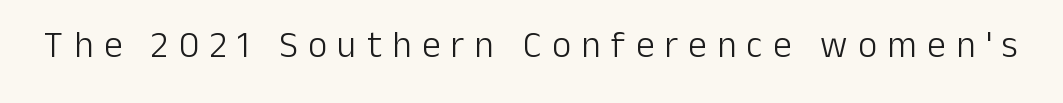
Every stem runs plumb, perpendicular to the baseline. Note the varied advance widths — an 'i' is clearly narrower than an 'm'. Caption: face not bold, strokes unweighted. The typeface chosen for these lines omits serifs. The tracking reads as deliberately expanded to a designer's eye. The foot of each line stays bare and open.
